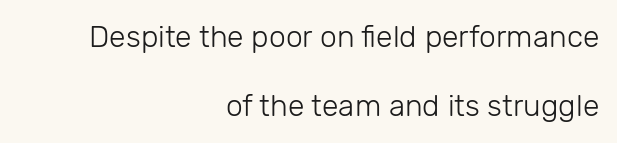
The image shows 30 px light sans-serif type, upright; set right-aligned, loose line spacing (2.31x), normal letter spacing, not underlined; low stroke contrast and a medium x-height.
